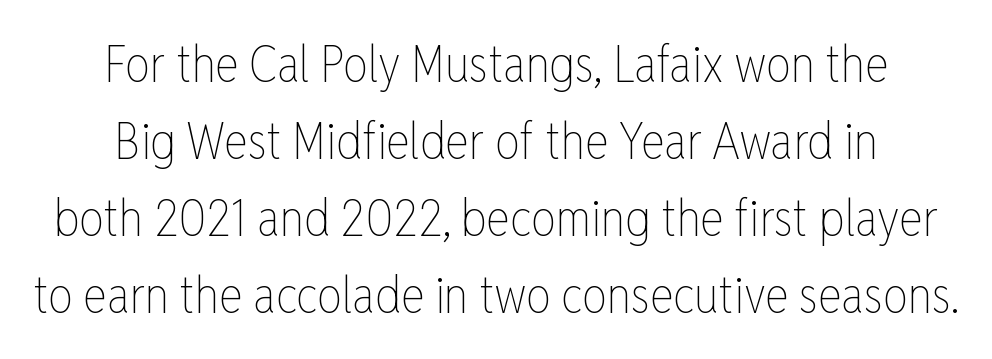
The image shows 50 px thin, condensed type, upright; set centered, normal line spacing (1.54x), normal letter spacing, not underlined; low stroke contrast and a medium x-height.
